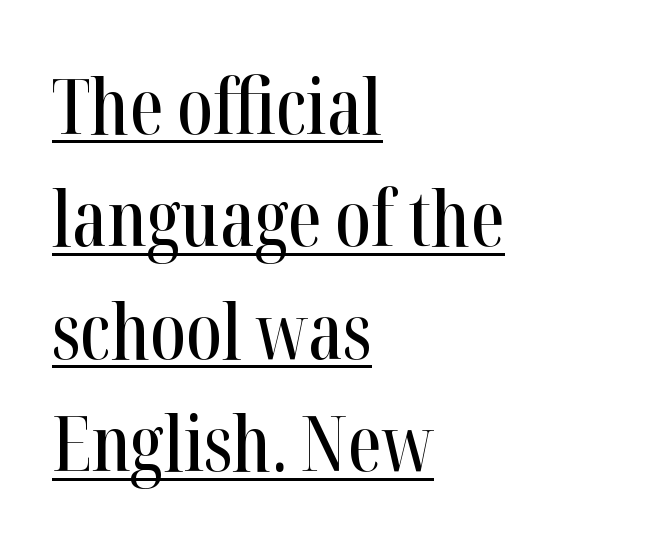
{"serif": "yes", "italic": "no", "width": "condensed", "stroke_contrast": "high", "x_height": "medium", "monospaced": "no", "underline": "yes", "align": "left", "line_spacing": "normal", "line_spacing_ratio": 1.48, "letter_spacing": "normal", "letter_spacing_em": 0.0, "glyph_px": 76}
